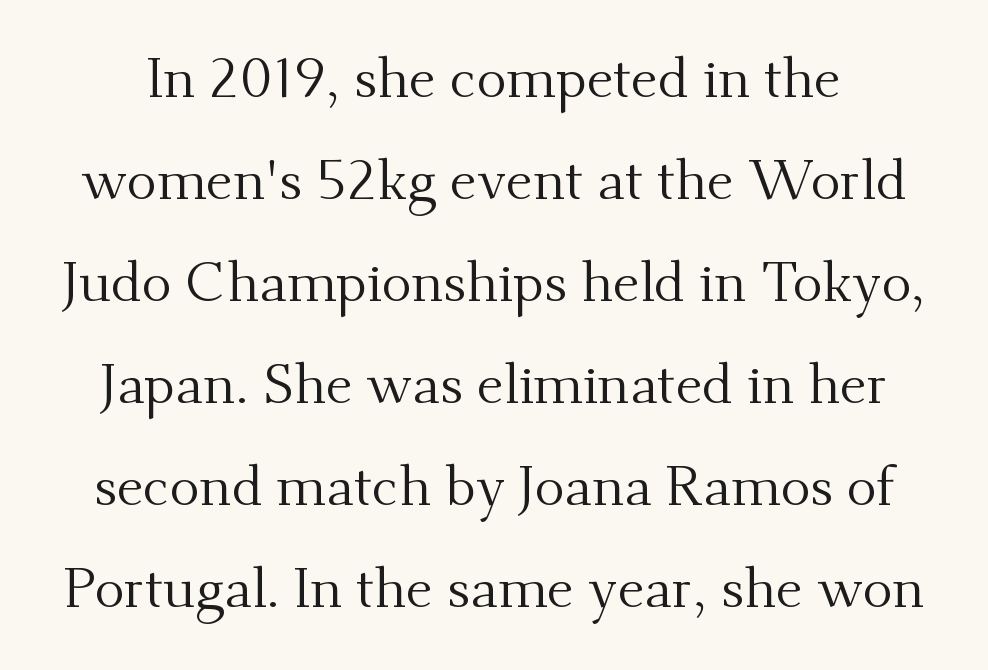
Q: Is the text bold? A: No.
Q: Is the text italic (slanted)? A: No, it is upright.
Q: Is the typeface a serif or a sans-serif typeface? A: Serif.
Q: Is the text underlined? A: No.
Q: Is the spacing between letters normal or unusually wide? A: Normal.
Q: Width (condensed, normal, or wide)? A: Normal.
Q: Stroke contrast? A: Medium.
Q: x-height? A: Small.
Q: Monospaced? A: No.
